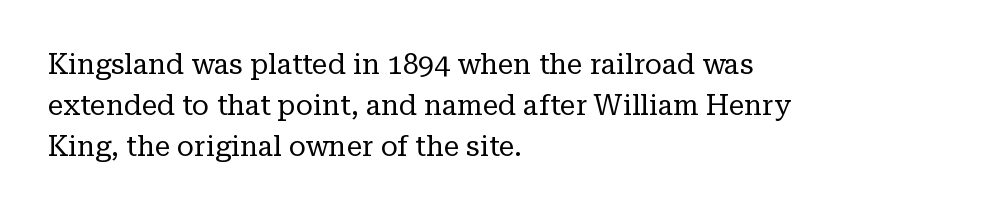
Bold? No — there's no thickening of the strokes. Does extra space separate the letters? No, they use regular spacing. A typesetter would call this proportional, since set widths differ per character. This rendering uses left alignment, leaving the right contour irregular. The specimen reads as upright at a glance.
